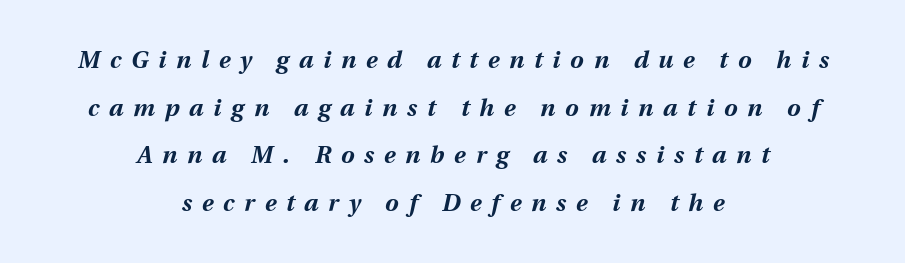
The image shows 24 px bold type, italic (leaning right); set centered, loose line spacing (1.98x), unusually wide letter spacing (+0.41 em), not underlined.
